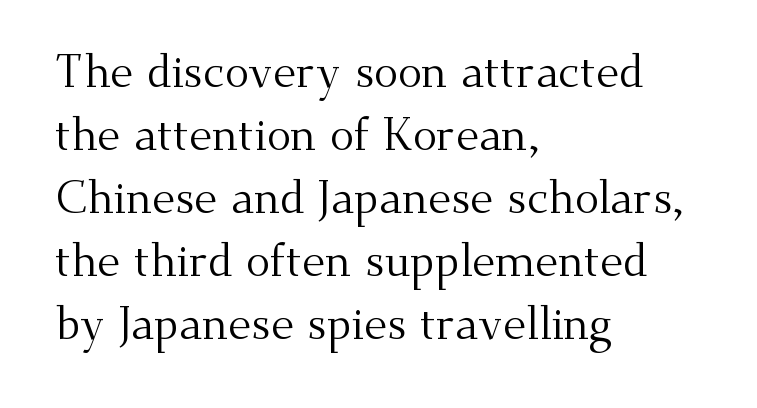
To sum up the face: it has serifs. Where is the straight margin? On the left. The string is rendered with underlining switched off. If you measured baseline to baseline, you'd find a middling distance.
